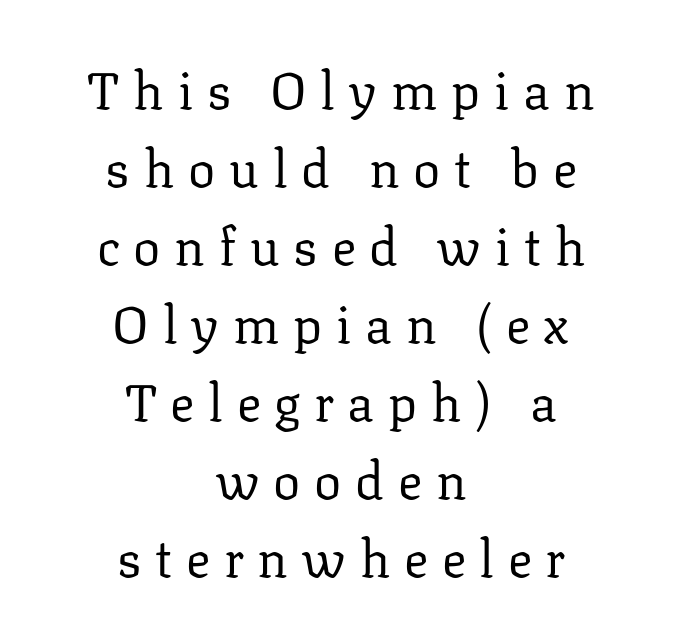
Each word looks stretched out because of the extra space between its letters. Honestly, the row spacing looks completely unremarkable. The letters stand straight up with perfectly vertical stems. These lines stack symmetrically, like a column narrowing and widening about its center. The glyphs are unaccompanied by any horizontal stroke below them.
